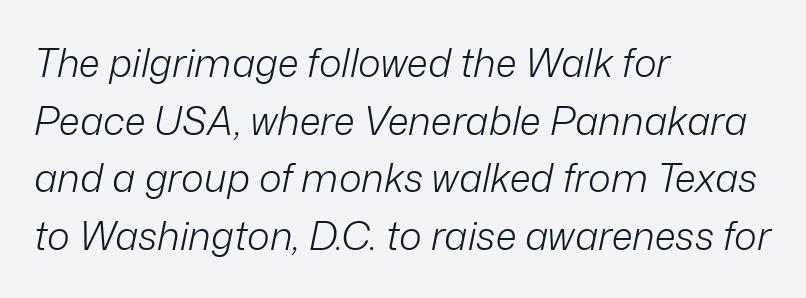
The image shows 39 px light type, italic (leaning right); set left-aligned, normal line spacing (1.48x), normal letter spacing, not underlined; low stroke contrast and a medium x-height.
